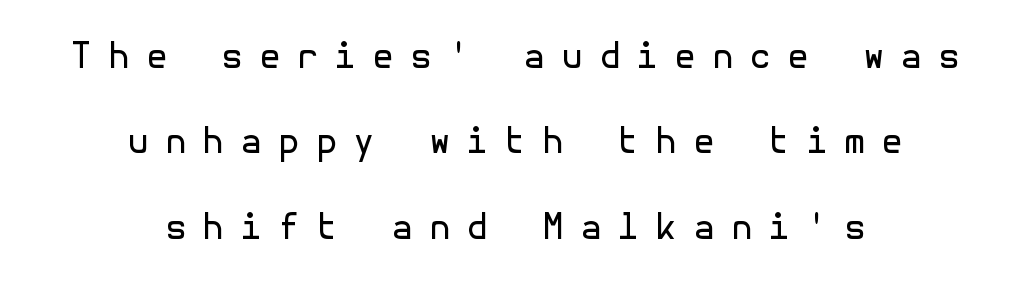
The image shows 35 px regular-weight sans-serif type, upright; set centered, loose line spacing (2.44x), unusually wide letter spacing (+0.46 em), not underlined; a medium x-height.
